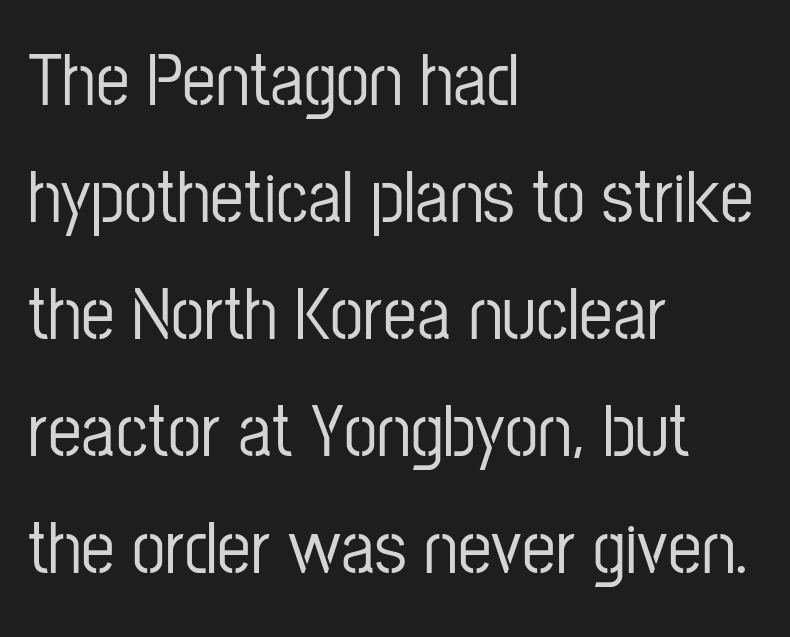
The face used here is a sans, in the tradition of grotesques and geometrics. The face used here is proportionally spaced, like ordinary book or web type. The passage is arranged the way most books set body copy — flush left. The gap between lines stays unmarked. What stands out about the letter spacing? Nothing — it is the standard amount.
